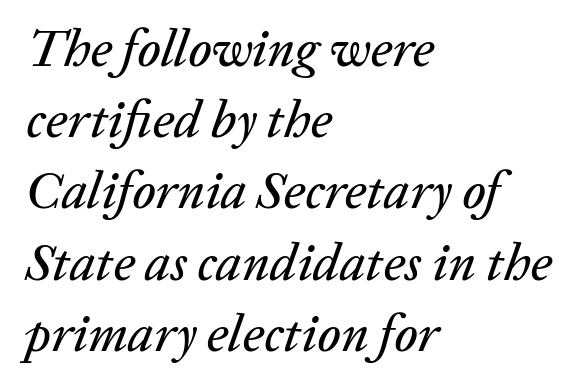
The face used here is proportionally spaced, like ordinary book or web type. Honestly, the row spacing looks completely unremarkable. The gaps between neighbouring characters are ordinary and unremarkable. Casual observation: everything's shoved over to the left.
